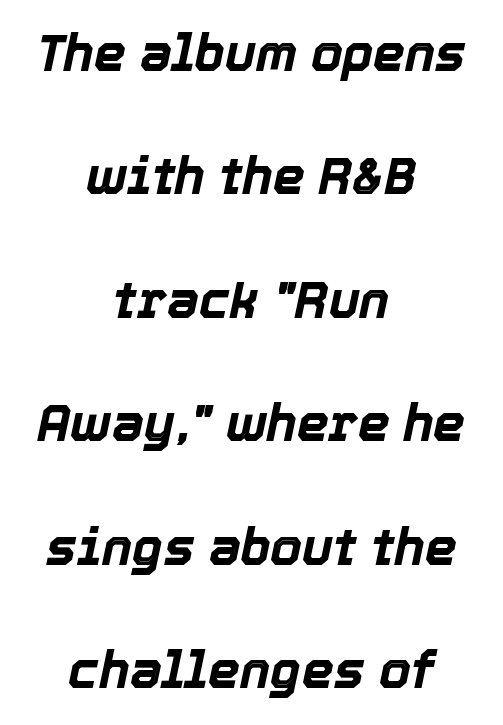
Q: Is the text bold? A: Yes.
Q: Is the text italic (slanted)? A: Yes, it leans right by about 12 degrees.
Q: Is the text underlined? A: No.
Q: How is the paragraph aligned? A: Centered.
Q: Is the spacing between letters normal or unusually wide? A: Normal.
Q: Is the spacing between lines tight, normal or loose? A: Loose.
Q: Width (condensed, normal, or wide)? A: Normal.
Q: x-height? A: Medium.
Q: Monospaced? A: No.
